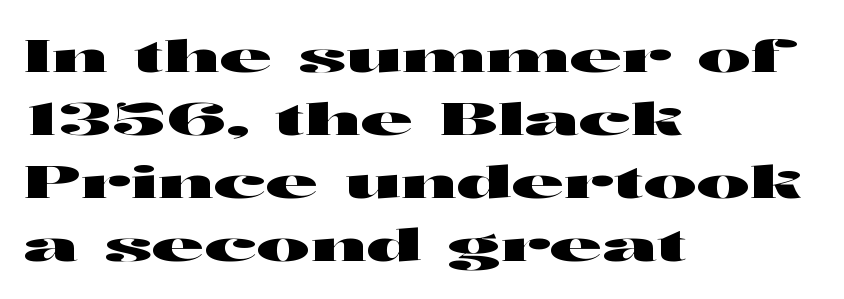
{"serif": "no", "italic": "no", "width": "wide", "stroke_contrast": "high", "x_height": "medium", "monospaced": "no", "underline": "no", "align": "left", "line_spacing": "normal", "line_spacing_ratio": 1.4, "letter_spacing": "normal", "letter_spacing_em": 0.0, "glyph_px": 45}
